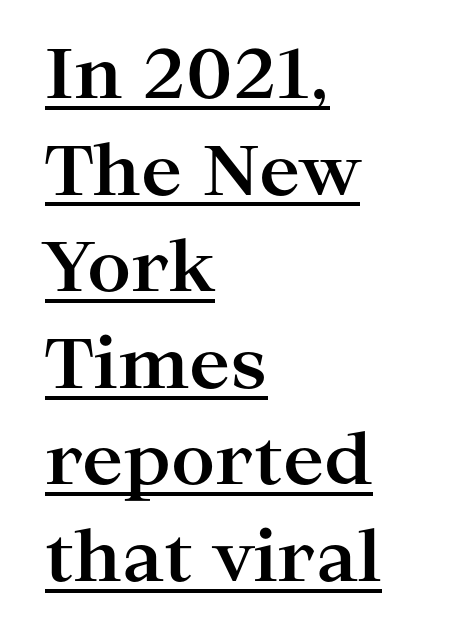
Q: Is the text bold? A: Yes.
Q: Is the text italic (slanted)? A: No, it is upright.
Q: Is the typeface a serif or a sans-serif typeface? A: Serif.
Q: Is the text underlined? A: Yes.
Q: How is the paragraph aligned? A: Left-aligned.
Q: Is the spacing between letters normal or unusually wide? A: Normal.
Q: Is the spacing between lines tight, normal or loose? A: Normal.
Q: Width (condensed, normal, or wide)? A: Wide.
Q: Stroke contrast? A: High.
Q: x-height? A: Medium.
Q: Monospaced? A: No.
